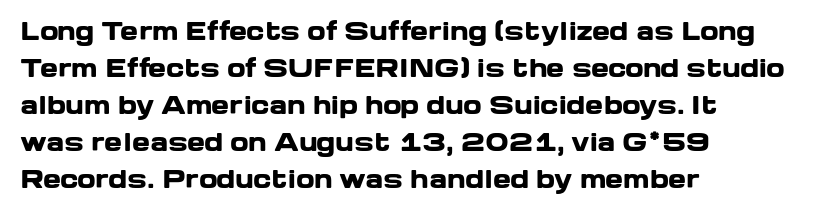
{"italic": "no", "bold": "yes", "underline": "no", "align": "left", "line_spacing": "normal", "line_spacing_ratio": 1.54, "letter_spacing": "normal", "letter_spacing_em": 0.0, "glyph_px": 24}
